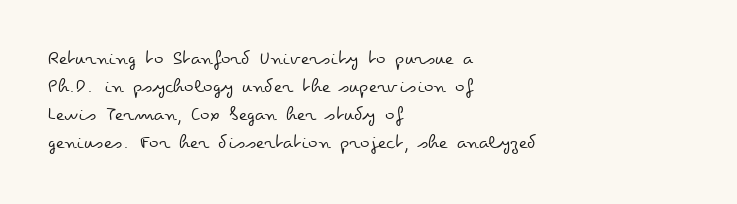
A roman cut, with each character standing at attention. Compared with a centered layout, this one pins lines to the left instead. Evenly set lines give the paragraph a standard silhouette. Heft: none added — not bold. The baseline area is clear.
